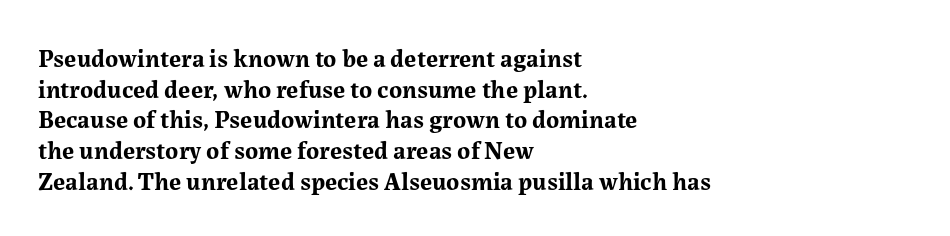
The image shows 25 px bold type, upright; set left-aligned, line spacing 1.23x, normal letter spacing, not underlined.
